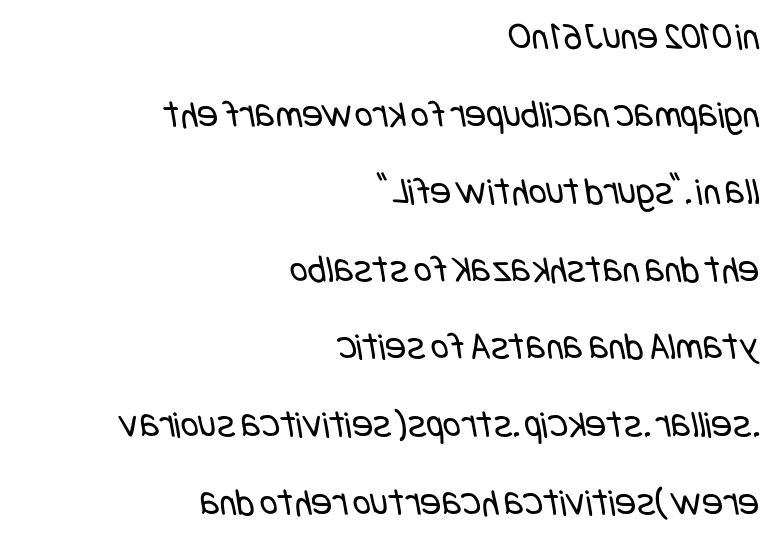
Examine the stroke ends and you'll find no serifs. The letters sit at their default tracking, neither squeezed nor spread. Check the space under the baseline: it is left empty. The paragraph has a hard right edge and a soft left edge.
